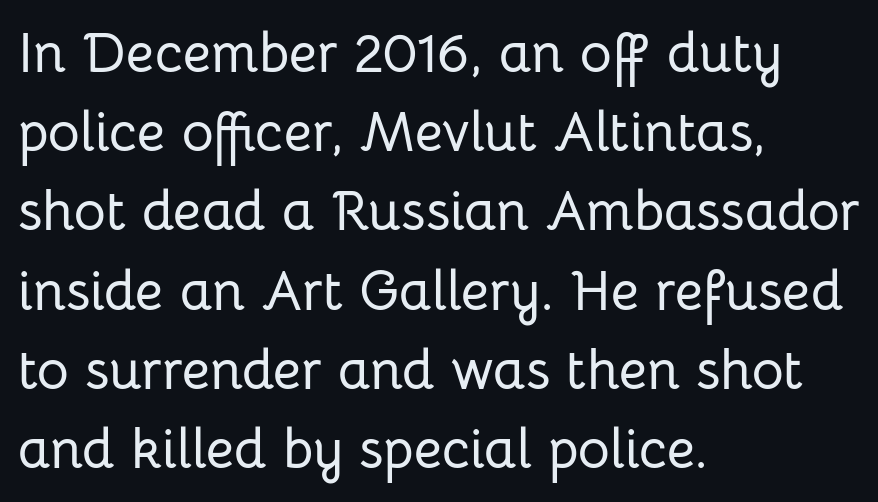
Q: Is the text italic (slanted)? A: No, it is upright.
Q: Is the typeface a serif or a sans-serif typeface? A: Sans-serif.
Q: Is the text underlined? A: No.
Q: How is the paragraph aligned? A: Left-aligned.
Q: Is the spacing between letters normal or unusually wide? A: Normal.
Q: Is the spacing between lines tight, normal or loose? A: Normal.
Q: Width (condensed, normal, or wide)? A: Normal.
Q: Stroke contrast? A: Low.
Q: x-height? A: Medium.
Q: Monospaced? A: No.
